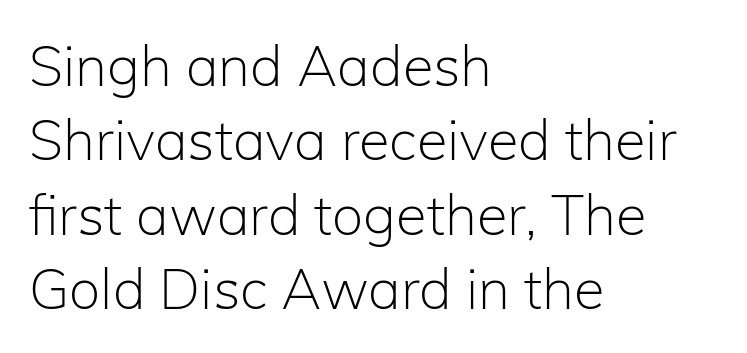
The image shows 56 px light sans-serif type, upright; set left-aligned, normal line spacing (1.33x), normal letter spacing, not underlined; low stroke contrast and a medium x-height.
